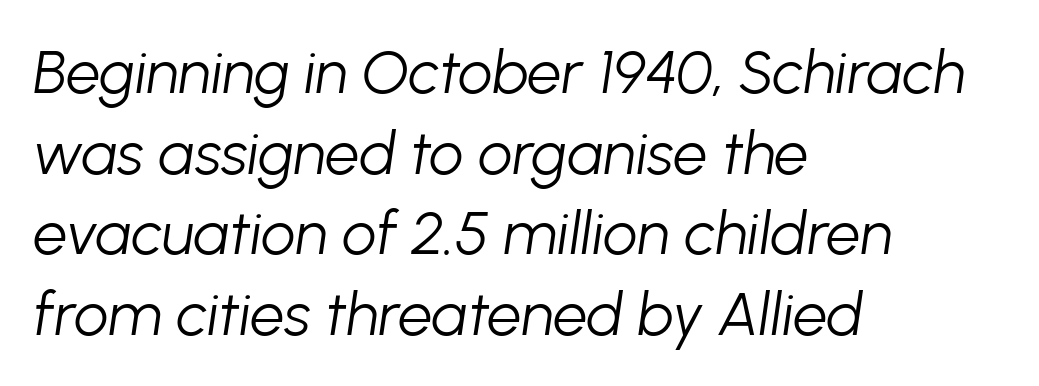
Q: Is the text bold? A: No.
Q: Is the text italic (slanted)? A: Yes, it leans right by about 8 degrees.
Q: Is the text underlined? A: No.
Q: How is the paragraph aligned? A: Left-aligned.
Q: Is the spacing between letters normal or unusually wide? A: Normal.
Q: Is the spacing between lines tight, normal or loose? A: Normal.
Q: Width (condensed, normal, or wide)? A: Normal.
Q: Stroke contrast? A: Low.
Q: x-height? A: Medium.
Q: Monospaced? A: No.
